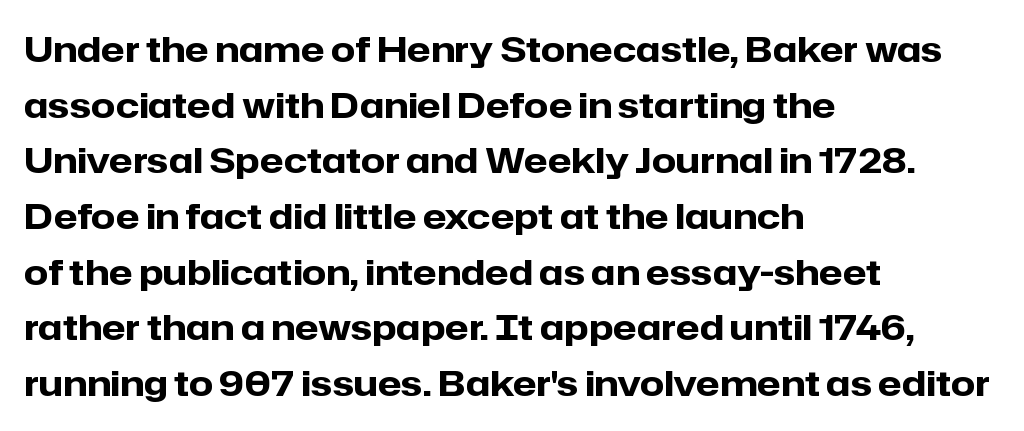
The image shows 35 px heavy sans-serif type, upright; set left-aligned, normal line spacing (1.59x), normal letter spacing, not underlined; low stroke contrast and a medium x-height.
